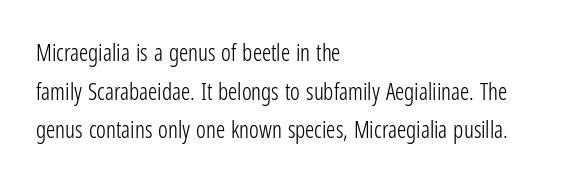
{"italic": "no", "bold": "no", "underline": "no", "align": "left", "line_spacing": "normal", "line_spacing_ratio": 1.68, "letter_spacing": "normal", "letter_spacing_em": 0.0, "glyph_px": 23}
